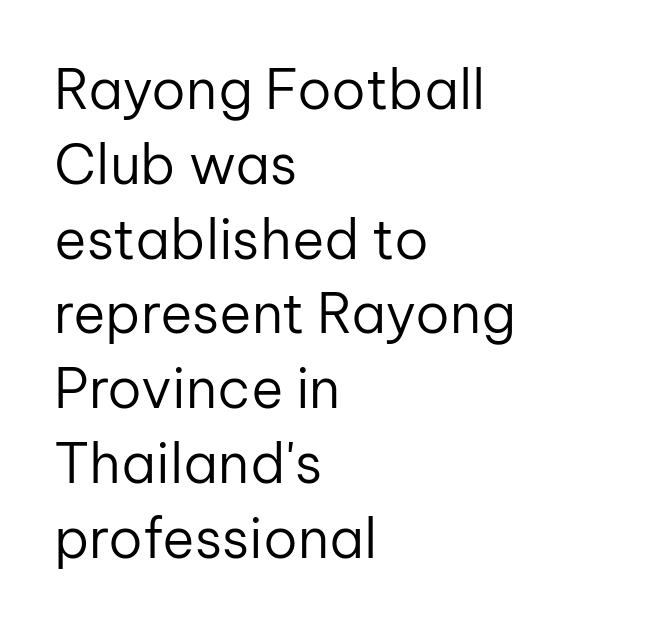
Each letter keeps its own natural width here, so spacing adapts to shape. Descender tails drop into unmarked territory. The paragraph shown leans on its left margin. On a weight scale, this lands at 450 or below.
